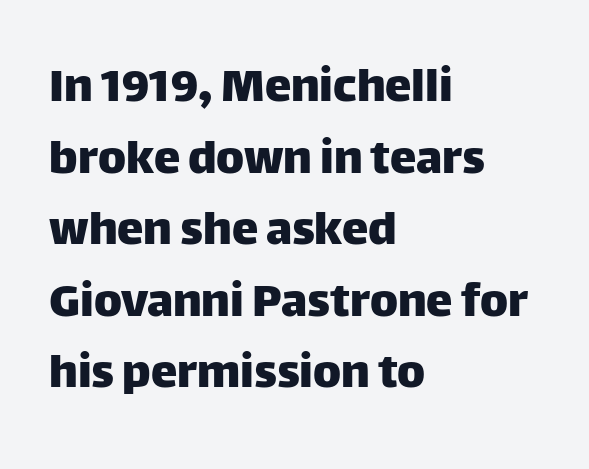
The lines in this sample share a left origin and differ only in where they stop. Lines of text with bare space underneath. Nothing unusual about the tracking: characters are spaced as the font intends. The designer left line spacing at the default. Posture: vertical.
